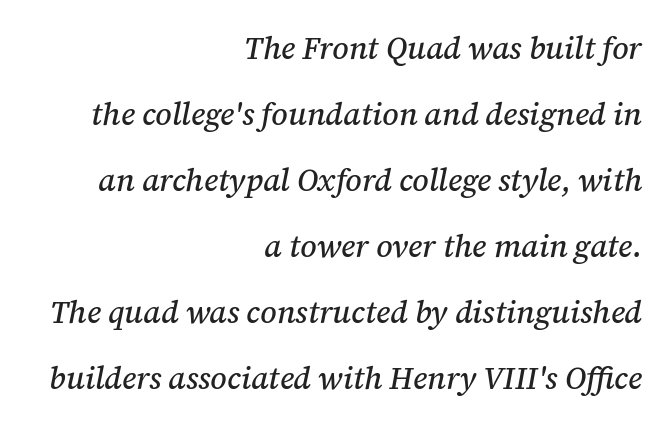
{"serif": "yes", "italic": "yes", "lean": "right", "slant_degrees": 12, "width": "normal", "stroke_contrast": "medium", "x_height": "medium", "monospaced": "no", "underline": "no", "align": "right", "line_spacing": "loose", "line_spacing_ratio": 2.13, "letter_spacing": "normal", "letter_spacing_em": 0.0, "glyph_px": 31}
